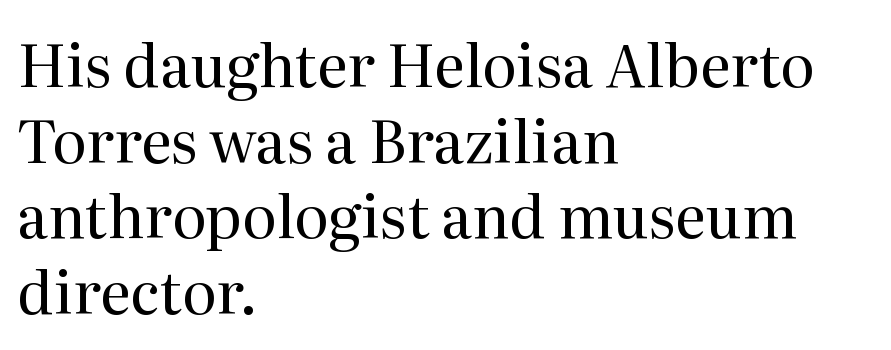
{"serif": "yes", "italic": "no", "bold": "no", "weight": "regular", "width": "normal", "stroke_contrast": "medium", "x_height": "medium", "monospaced": "no", "underline": "no", "align": "left", "line_spacing": "normal", "line_spacing_ratio": 1.28, "letter_spacing": "normal", "letter_spacing_em": 0.0, "glyph_px": 59}
